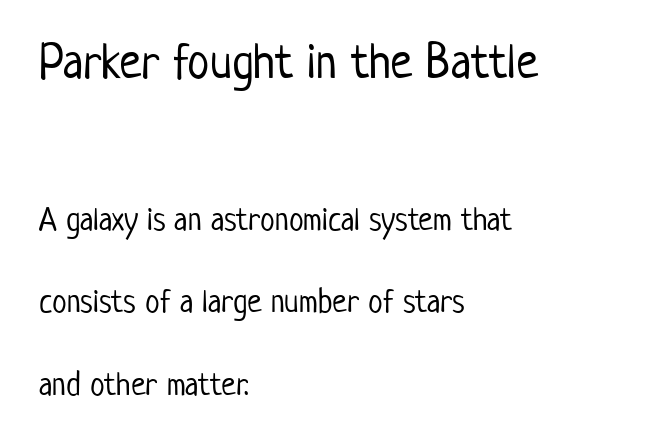
The typesetter chose a ragged-right arrangement here. Is this a fixed-width face? No — the glyphs have proportional, varying widths. Leading is clearly above the norm, producing a sparse column. The font sits on the lighter half of the weight spectrum, regular included. This sample uses a sans-serif face.
